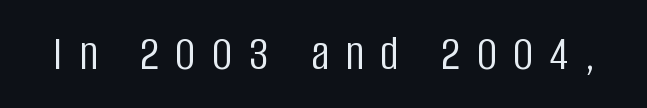
The rendering inserts visible extra space after every character. Check under the words: just untouched page. Looks like regular typesetting: each glyph gets only the width it needs. Quick note: not italic, upright. Font category for this specimen: sans-serif.
